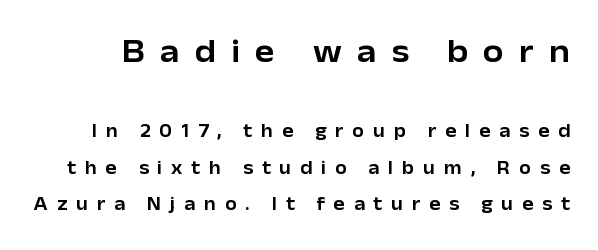
The image shows 33 px sans-serif type, upright; set loose line spacing (1.91x), unusually wide letter spacing (+0.46 em), not underlined; the first (top) block is 1.74x larger; low stroke contrast and a medium x-height.
